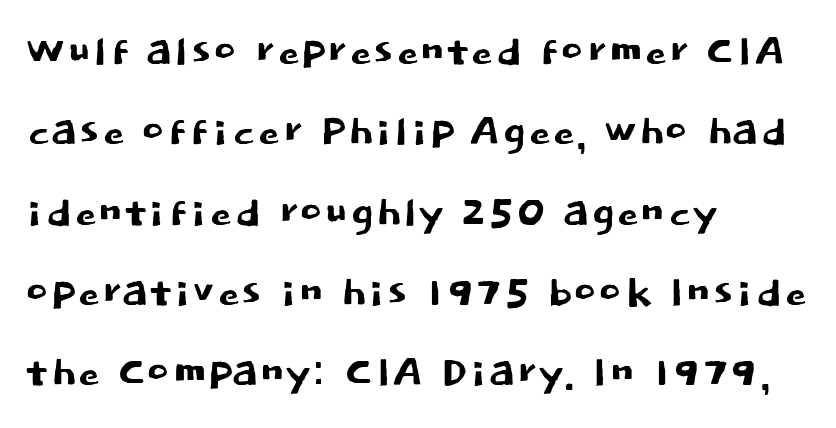
The image shows 55 px sans-serif type, upright; set left-aligned, normal line spacing (1.46x), normal letter spacing, not underlined; low stroke contrast and a large x-height.
